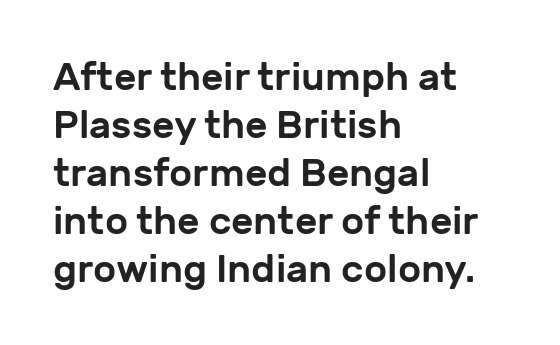
This rendering leaves character spacing at its baseline value. The passage shown is typed in a proportional face where columns would drift. The rendering shows plain stroke endings on the letterforms — a sans-serif design. The letters stand upright; this is a roman face. Horizontally, the lines are justified to the leading edge only.
